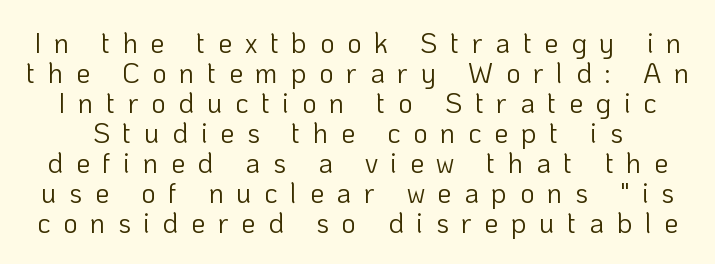
{"serif": "no", "italic": "no", "bold": "no", "weight": "light", "width": "normal", "stroke_contrast": "low", "x_height": "medium", "monospaced": "no", "underline": "no", "line_spacing": "tight", "line_spacing_ratio": 1.07, "letter_spacing": "wide", "letter_spacing_em": 0.45, "glyph_px": 28}
